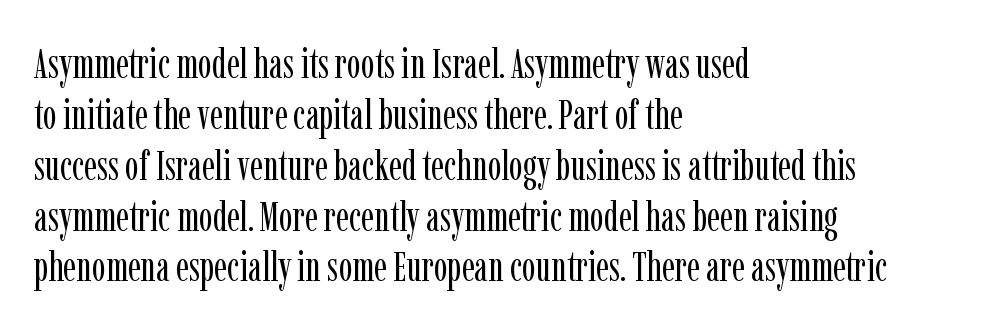
The image shows 41 px regular-weight, condensed serif type, upright; set left-aligned, line spacing 1.24x, normal letter spacing, not underlined; low stroke contrast and a medium x-height.
